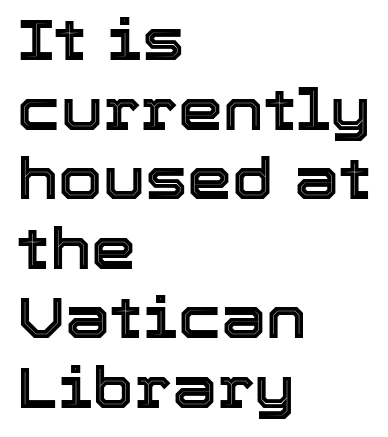
Descenders hang freely into open space. These lines are rendered in a variable-pitch font. In CSS terms this would be text-align: left. Short note: letters normally spaced. Italic? Not at all — the glyphs are vertical.
